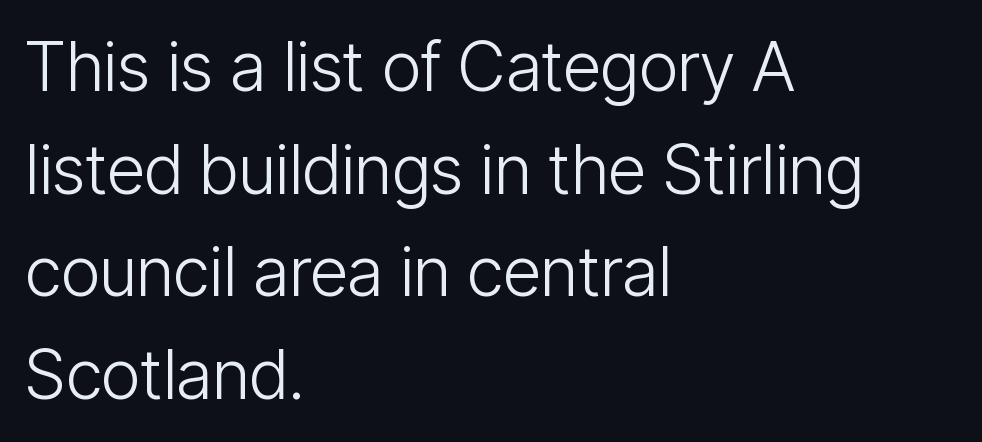
Q: Is the text bold? A: No.
Q: Is the text italic (slanted)? A: No, it is upright.
Q: Is the typeface a serif or a sans-serif typeface? A: Sans-serif.
Q: Is the text underlined? A: No.
Q: How is the paragraph aligned? A: Left-aligned.
Q: Is the spacing between letters normal or unusually wide? A: Normal.
Q: Is the spacing between lines tight, normal or loose? A: Normal.
Q: Width (condensed, normal, or wide)? A: Condensed.
Q: Stroke contrast? A: Low.
Q: x-height? A: Medium.
Q: Monospaced? A: No.
